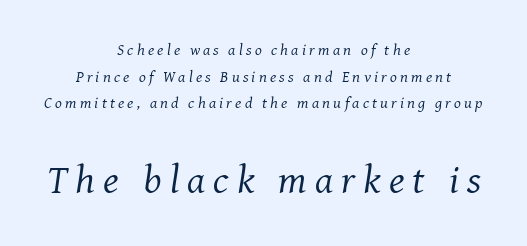
Q: Is the text bold? A: No.
Q: Is the text italic (slanted)? A: Yes, it leans right by about 8 degrees.
Q: Is the typeface a serif or a sans-serif typeface? A: Serif.
Q: Is the text underlined? A: No.
Q: How is the paragraph aligned? A: Centered.
Q: Is the spacing between letters normal or unusually wide? A: Unusually wide.
Q: Is the spacing between lines tight, normal or loose? A: Normal.
Q: Which block of text is set in a larger size, the first (top) or the second (bottom)? A: The second (bottom) one.
Q: Width (condensed, normal, or wide)? A: Normal.
Q: Stroke contrast? A: Medium.
Q: x-height? A: Medium.
Q: Monospaced? A: No.
